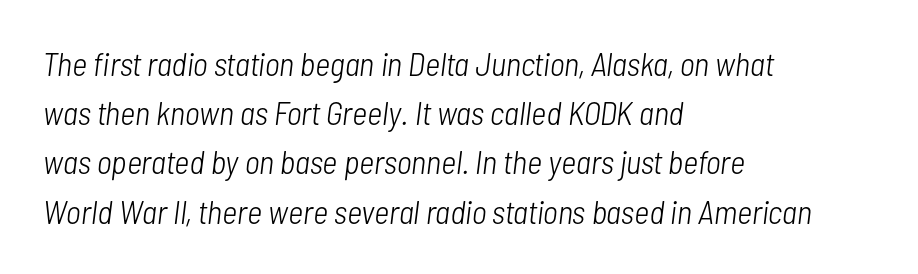
The image shows 33 px light, condensed type, italic (leaning right); set left-aligned, normal line spacing (1.49x), normal letter spacing, not underlined; low stroke contrast and a medium x-height.
